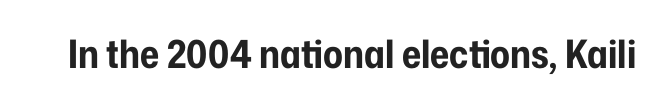
Q: Is the text bold? A: Yes.
Q: Is the text italic (slanted)? A: No, it is upright.
Q: Is the typeface a serif or a sans-serif typeface? A: Sans-serif.
Q: Is the text underlined? A: No.
Q: Is the spacing between letters normal or unusually wide? A: Normal.
Q: Width (condensed, normal, or wide)? A: Condensed.
Q: Stroke contrast? A: Low.
Q: x-height? A: Medium.
Q: Monospaced? A: No.
